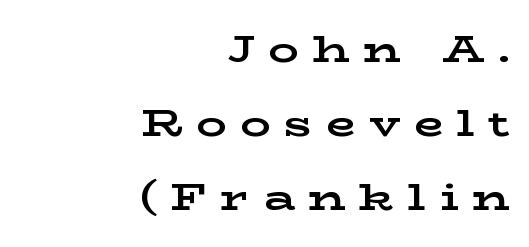
Q: Is the text bold? A: Yes.
Q: Is the text italic (slanted)? A: No, it is upright.
Q: Is the typeface a serif or a sans-serif typeface? A: Serif.
Q: Is the text underlined? A: No.
Q: How is the paragraph aligned? A: Right-aligned.
Q: Is the spacing between letters normal or unusually wide? A: Unusually wide.
Q: Is the spacing between lines tight, normal or loose? A: Loose.
Q: Width (condensed, normal, or wide)? A: Wide.
Q: Stroke contrast? A: Low.
Q: x-height? A: Medium.
Q: Monospaced? A: No.
